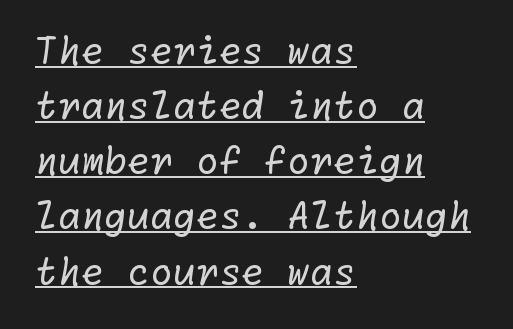
{"serif": "no", "bold": "no", "weight": "regular", "width": "normal", "stroke_contrast": "low", "x_height": "medium", "underline": "yes", "align": "left", "line_spacing": "normal", "line_spacing_ratio": 1.49, "letter_spacing": "normal", "letter_spacing_em": 0.0, "glyph_px": 37}
